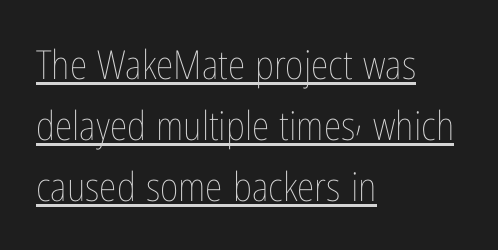
The image shows 40 px thin, condensed type, upright; set left-aligned, normal line spacing (1.53x), normal letter spacing, underlined; low stroke contrast and a medium x-height.
